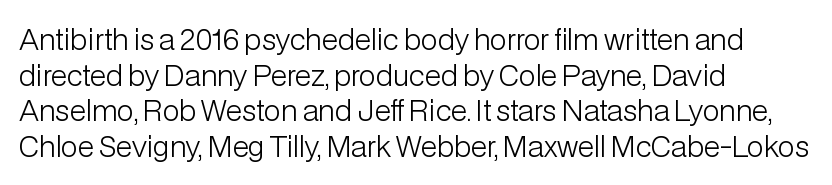
{"serif": "no", "italic": "no", "bold": "no", "weight": "light", "width": "normal", "stroke_contrast": "low", "x_height": "medium", "monospaced": "no", "underline": "no", "align": "left", "line_spacing": "normal", "line_spacing_ratio": 1.27, "letter_spacing": "normal", "letter_spacing_em": 0.0, "glyph_px": 28}
